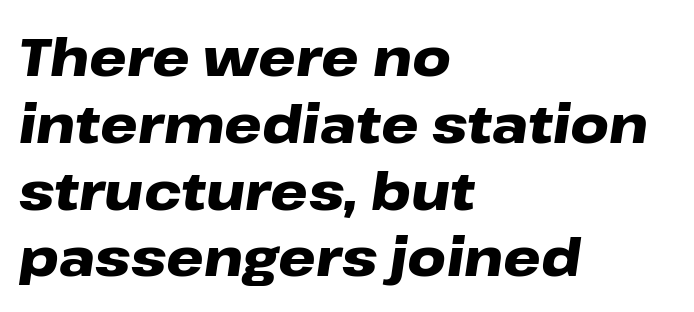
Q: Is the text bold? A: Yes.
Q: Is the text italic (slanted)? A: Yes, it leans right by about 8 degrees.
Q: Is the text underlined? A: No.
Q: How is the paragraph aligned? A: Left-aligned.
Q: Is the spacing between letters normal or unusually wide? A: Normal.
Q: Is the spacing between lines tight, normal or loose? A: Normal.
Q: Width (condensed, normal, or wide)? A: Wide.
Q: Stroke contrast? A: Low.
Q: x-height? A: Medium.
Q: Monospaced? A: No.
